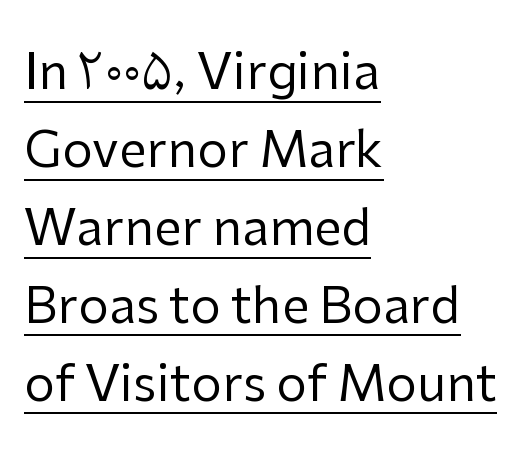
Q: Is the text bold? A: No.
Q: Is the text italic (slanted)? A: No, it is upright.
Q: Is the typeface a serif or a sans-serif typeface? A: Sans-serif.
Q: Is the text underlined? A: Yes.
Q: How is the paragraph aligned? A: Left-aligned.
Q: Is the spacing between letters normal or unusually wide? A: Normal.
Q: Is the spacing between lines tight, normal or loose? A: Normal.
Q: Width (condensed, normal, or wide)? A: Normal.
Q: Stroke contrast? A: Low.
Q: x-height? A: Medium.
Q: Monospaced? A: No.
